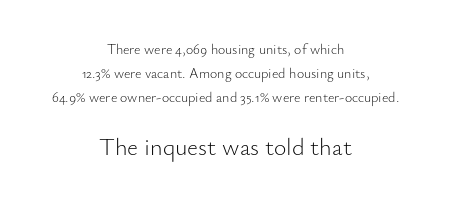
The face used here is rendered with its standard letterfit. Bold? No — there's no thickening of the strokes. Where is the straight margin? There isn't one; the lines are centered. These lines were composed using upright roman letters.
